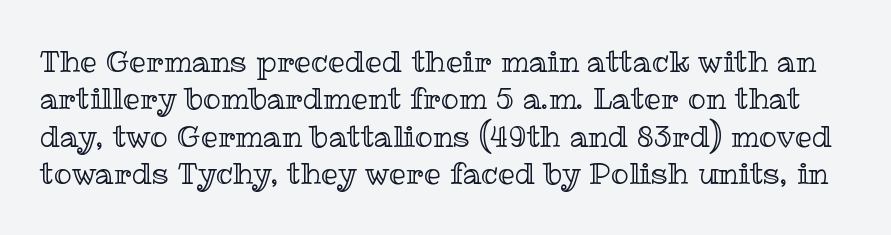
{"italic": "no", "width": "normal", "x_height": "medium", "monospaced": "no", "underline": "no", "line_spacing": "normal", "line_spacing_ratio": 1.25, "letter_spacing": "normal", "letter_spacing_em": 0.0, "glyph_px": 30}
